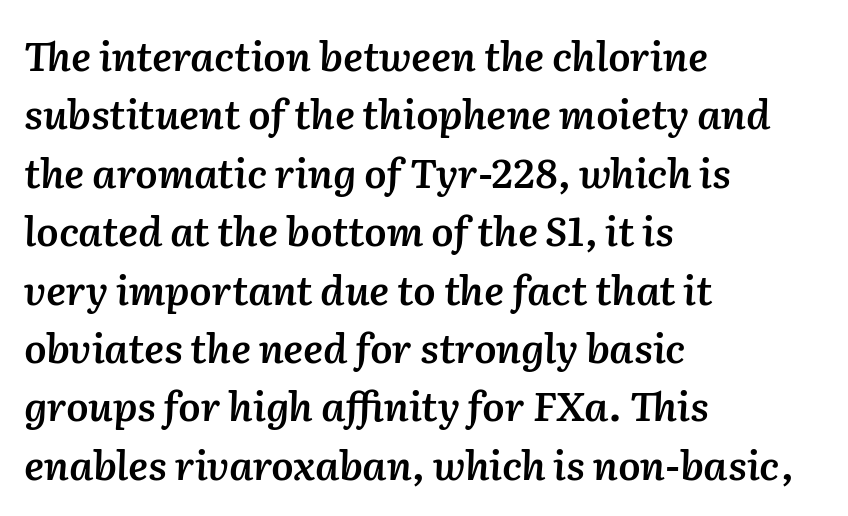
The image shows 40 px semibold type, italic (leaning right); set left-aligned, normal line spacing (1.46x), normal letter spacing, not underlined; medium stroke contrast and a medium x-height.
